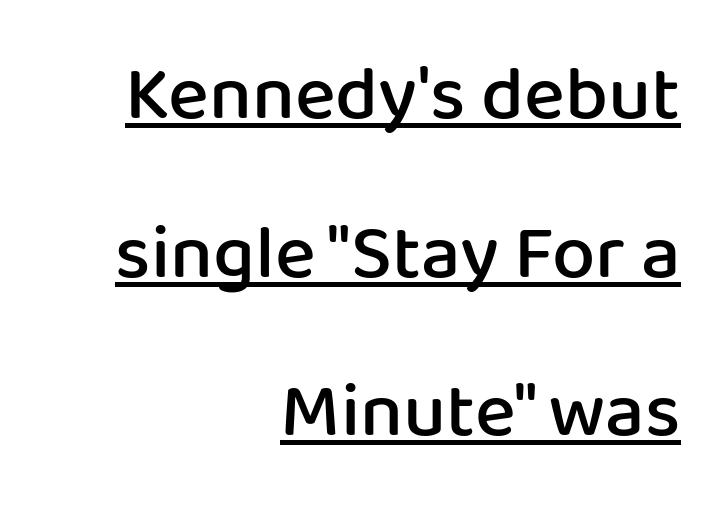
Q: Is the text bold? A: Semi-bold.
Q: Is the text italic (slanted)? A: No, it is upright.
Q: Is the typeface a serif or a sans-serif typeface? A: Sans-serif.
Q: Is the text underlined? A: Yes.
Q: How is the paragraph aligned? A: Right-aligned.
Q: Is the spacing between letters normal or unusually wide? A: Normal.
Q: Is the spacing between lines tight, normal or loose? A: Loose.
Q: Width (condensed, normal, or wide)? A: Normal.
Q: Stroke contrast? A: Low.
Q: x-height? A: Medium.
Q: Monospaced? A: No.
